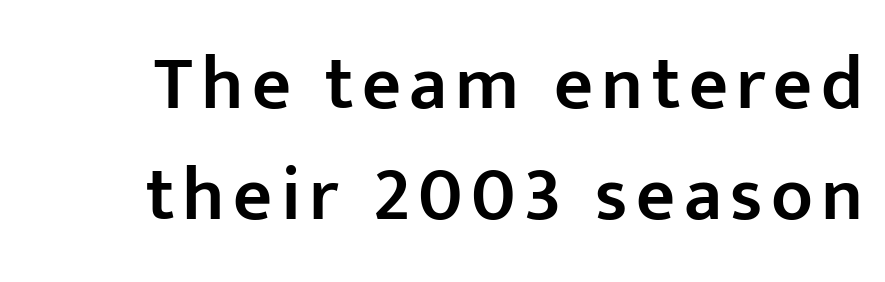
The image shows 76 px semibold sans-serif type, upright; set normal line spacing (1.46x), not underlined; low stroke contrast and a medium x-height.
